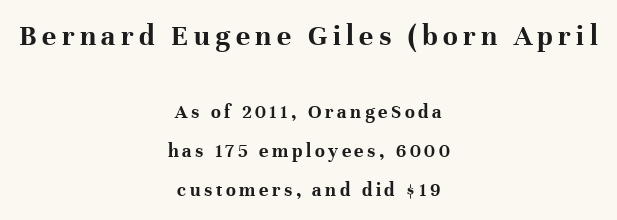
If you squint, the top block still reads clearly — it's the larger of the two. The area under the type is left untouched. These lines carry a lot of weight — the face is fully bold. Classification — serif. You could not count columns in this text — the font is proportionally spaced.
